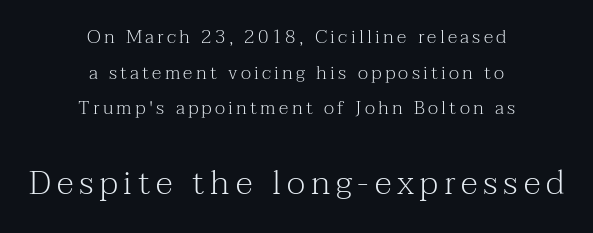
Q: Is the text bold? A: No.
Q: Is the text italic (slanted)? A: No, it is upright.
Q: Is the typeface a serif or a sans-serif typeface? A: Serif.
Q: Is the text underlined? A: No.
Q: How is the paragraph aligned? A: Centered.
Q: Which block of text is set in a larger size, the first (top) or the second (bottom)? A: The second (bottom) one.
Q: Width (condensed, normal, or wide)? A: Normal.
Q: Stroke contrast? A: Medium.
Q: x-height? A: Medium.
Q: Monospaced? A: No.
